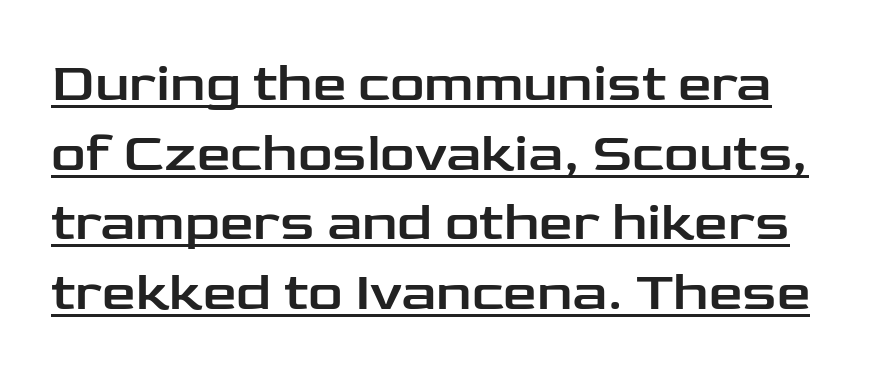
Ascenders rise straight up at ninety degrees. The face used here is proportionally spaced, like ordinary book or web type. Each line of the rendering has a horizontal stroke beneath the glyphs. Here the glyphs are tracked normally, forming tight word shapes.
